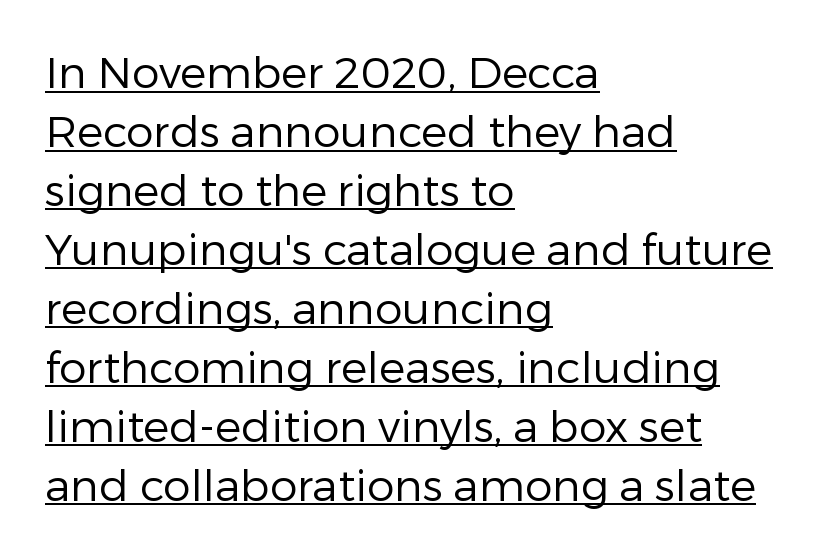
Q: Is the text bold? A: No.
Q: Is the text italic (slanted)? A: No, it is upright.
Q: Is the typeface a serif or a sans-serif typeface? A: Sans-serif.
Q: Is the text underlined? A: Yes.
Q: How is the paragraph aligned? A: Left-aligned.
Q: Is the spacing between letters normal or unusually wide? A: Normal.
Q: Is the spacing between lines tight, normal or loose? A: Normal.
Q: Width (condensed, normal, or wide)? A: Normal.
Q: Stroke contrast? A: Low.
Q: x-height? A: Medium.
Q: Monospaced? A: No.
